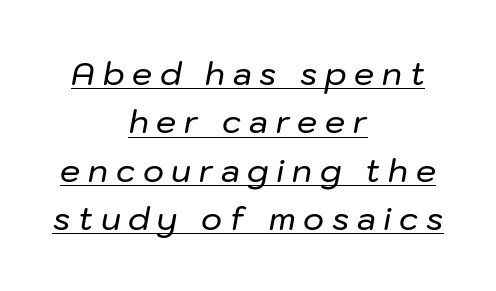
This sample keeps an unexceptional amount of space between lines. Short and long lines alike share a common midpoint. The whole block is typeset with a tilt. A typographer would call this underscored text. Loose tracking; the words dissolve into strings of separated letters. The letters advance in unequal steps, a hallmark of proportional type.
